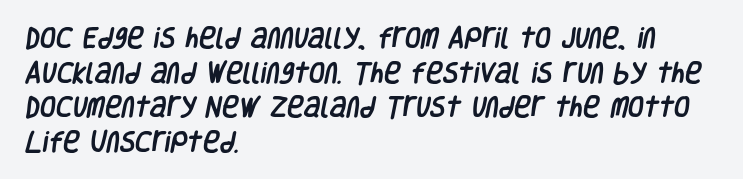
Inter-character spacing is left at the font's built-in metrics. The rendering uses a moderate line-height, typical for paragraphs. Plain, unruled lines of type. The typesetter chose a ragged-right arrangement here.
